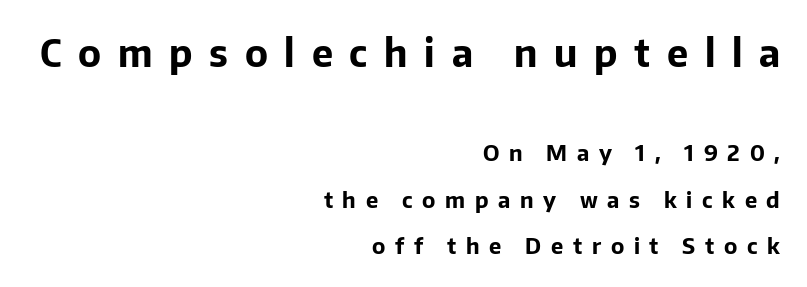
The paragraph shown leans on its right margin. Tracking value appears strongly positive — letters spread wide. No word sits above an underline. Stroke terminals: plain, sans-serif. Typesetter's note — upper block bumped up in size, lower block left smaller.
